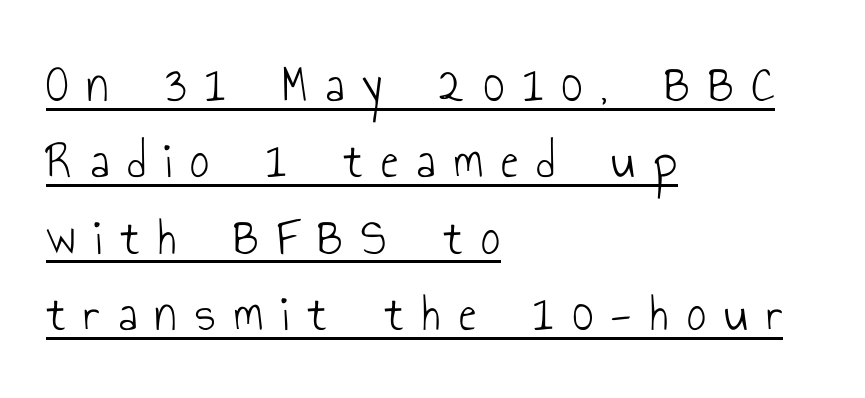
These characters rest on top of a visible drawn line. Notice how the stems are strictly vertical — no italics here. In terms of letterspacing, this is a distinctly airy, spread setting. The face used here is a sans, in the tradition of grotesques and geometrics.
